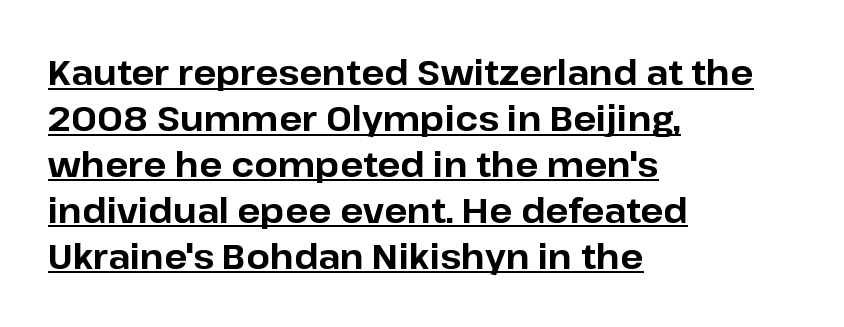
{"serif": "no", "italic": "no", "bold": "yes", "weight": "bold", "width": "normal", "stroke_contrast": "low", "x_height": "medium", "monospaced": "no", "underline": "yes", "align": "left", "line_spacing": "normal", "line_spacing_ratio": 1.35, "letter_spacing": "normal", "letter_spacing_em": 0.0, "glyph_px": 34}
